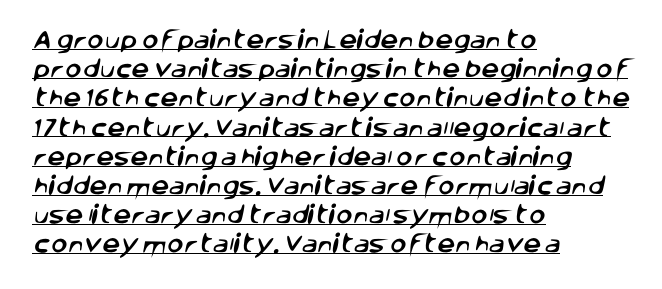
The image shows 20 px text type; set left-aligned, normal line spacing (1.46x), normal letter spacing, underlined.
